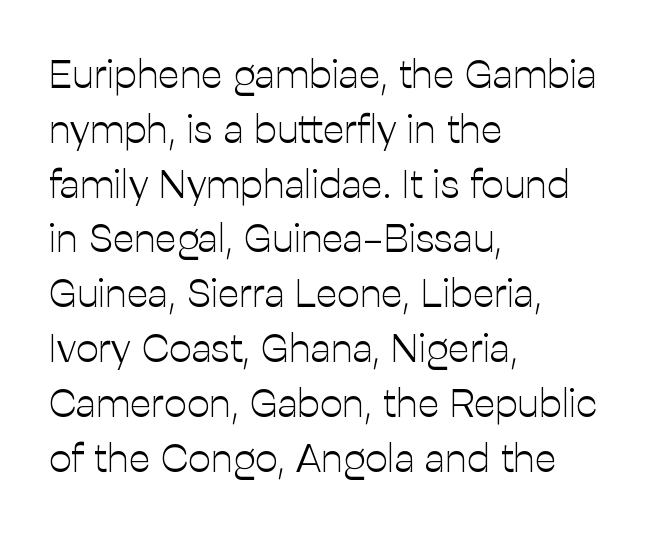
{"serif": "no", "italic": "no", "bold": "no", "weight": "light", "width": "normal", "stroke_contrast": "low", "x_height": "medium", "monospaced": "no", "underline": "no", "align": "left", "line_spacing": "normal", "line_spacing_ratio": 1.37, "letter_spacing": "normal", "letter_spacing_em": 0.0, "glyph_px": 40}
